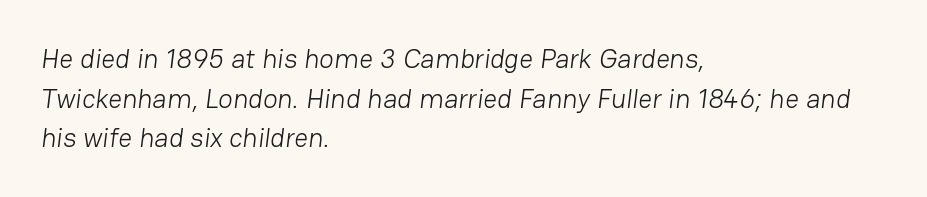
Summary of weight: not heavy and not bold. Quick note: underline off. These lines keep a tight, regular rhythm from letter to letter. Alignment: flush left.
